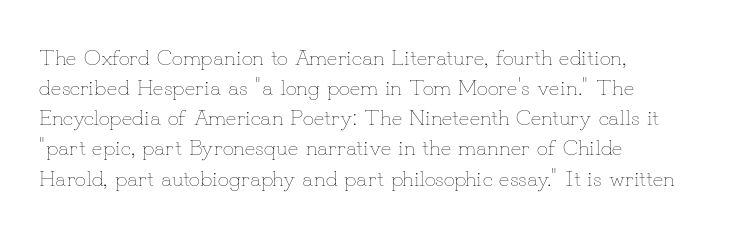
{"italic": "no", "bold": "no", "underline": "no", "align": "left", "line_spacing": "normal", "line_spacing_ratio": 1.37, "letter_spacing": "normal", "letter_spacing_em": 0.0, "glyph_px": 22}
